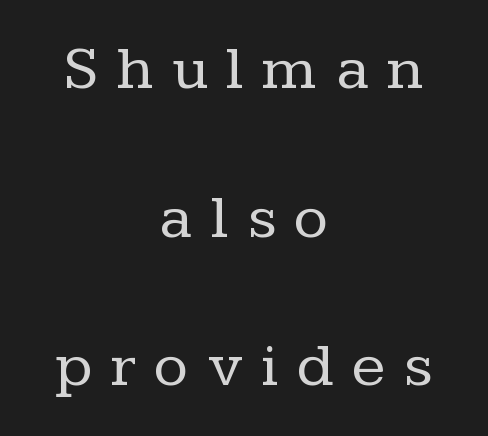
Looks like regular typesetting: each glyph gets only the width it needs. The tracking reads as deliberately expanded to a designer's eye. Typographically, this falls in the serif category. Quick note: interline space is abundant. Nobody drew a line under any word here. Visually the block forms a symmetrical silhouette, jagged on both flanks.
